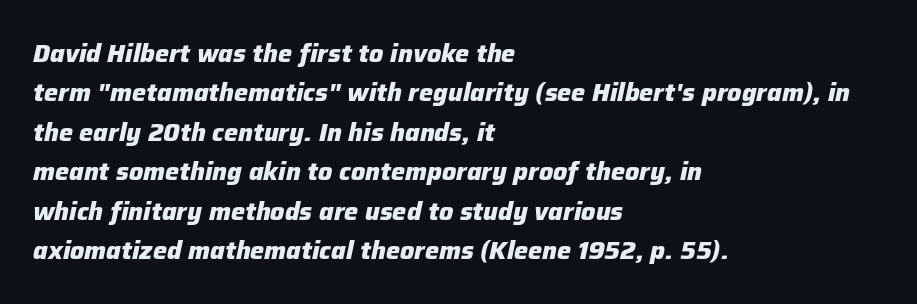
Q: Is the text bold? A: Yes.
Q: Is the text italic (slanted)? A: Yes, it leans right by about 12 degrees.
Q: Is the text underlined? A: No.
Q: How is the paragraph aligned? A: Left-aligned.
Q: Is the spacing between letters normal or unusually wide? A: Normal.
Q: Is the spacing between lines tight, normal or loose? A: Normal.
